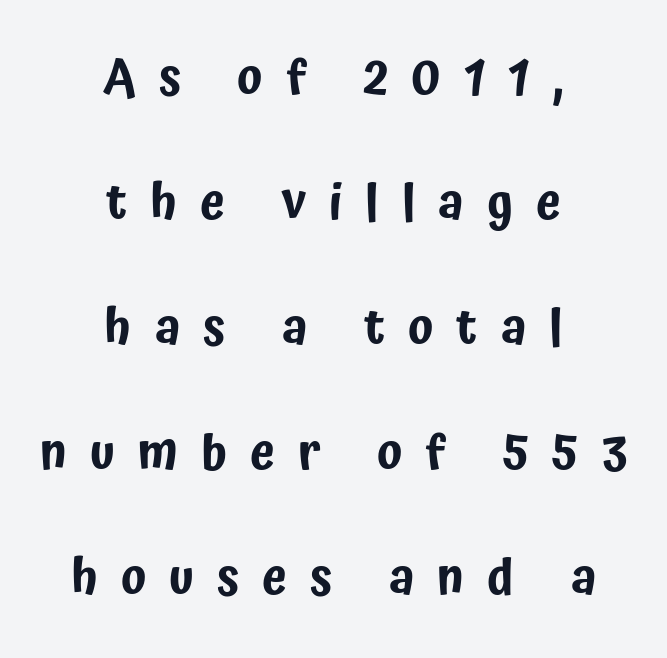
{"serif": "no", "italic": "no", "width": "condensed", "stroke_contrast": "low", "x_height": "medium", "monospaced": "no", "underline": "no", "align": "center", "line_spacing": "loose", "line_spacing_ratio": 2.5, "letter_spacing": "wide", "letter_spacing_em": 0.46, "glyph_px": 50}
